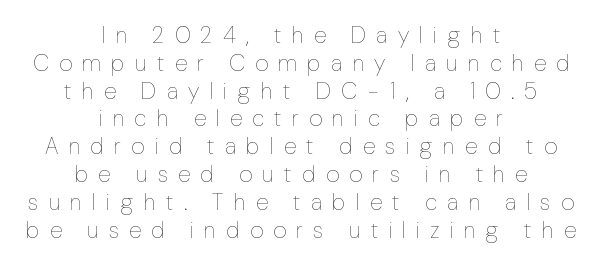
The image shows 23 px text type, upright; set centered, line spacing 1.21x, unusually wide letter spacing (+0.45 em), not underlined.
